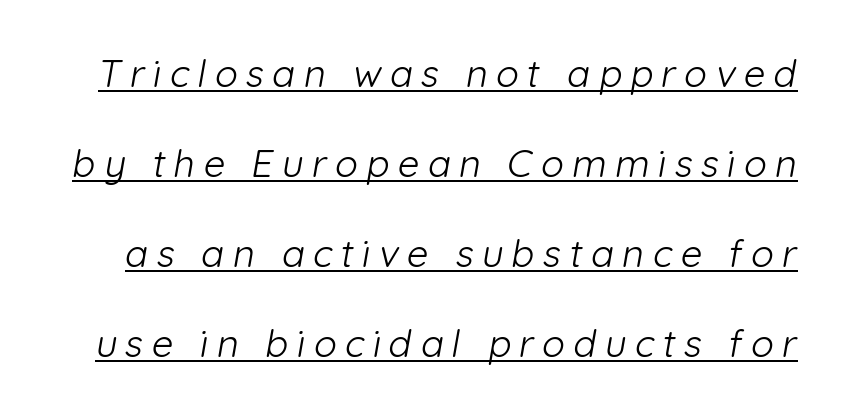
{"serif": "no", "bold": "no", "weight": "light", "width": "normal", "stroke_contrast": "low", "x_height": "medium", "monospaced": "no", "underline": "yes", "line_spacing": "loose", "line_spacing_ratio": 2.37, "letter_spacing": "wide", "letter_spacing_em": 0.22, "glyph_px": 38}
